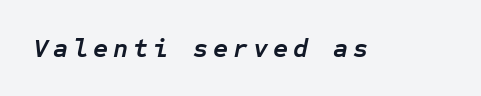
{"italic": "yes", "lean": "right", "slant_degrees": 12, "bold": "yes", "underline": "no", "glyph_px": 26}
